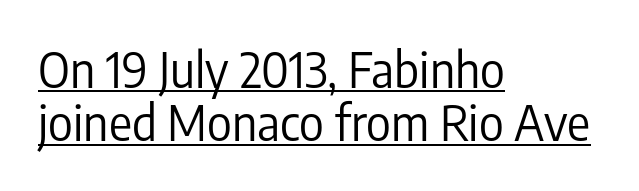
The passage is arranged the way most books set body copy — flush left. The text was rendered using a sans face with plain stroke endings. Spacing verdict: proportional, widths tailored to each character. A light-to-regular cut is what we see here. This sample uses plain, unmodified letter spacing. If you drew a line through each stem, it would be perfectly vertical.
